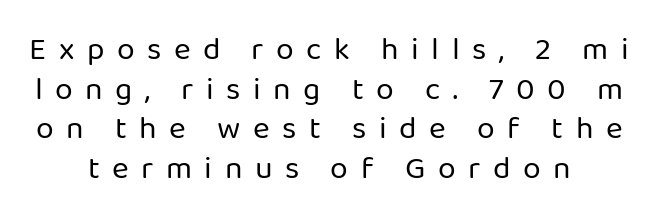
This sample uses an upright cut, with every glyph sitting square on the baseline. Stroke terminals: plain, sans-serif. Varying glyph widths throughout — classic text-font behaviour. This sample uses expanded letter spacing, leaving extra air between glyphs. This rendering features lettering with no underline.
